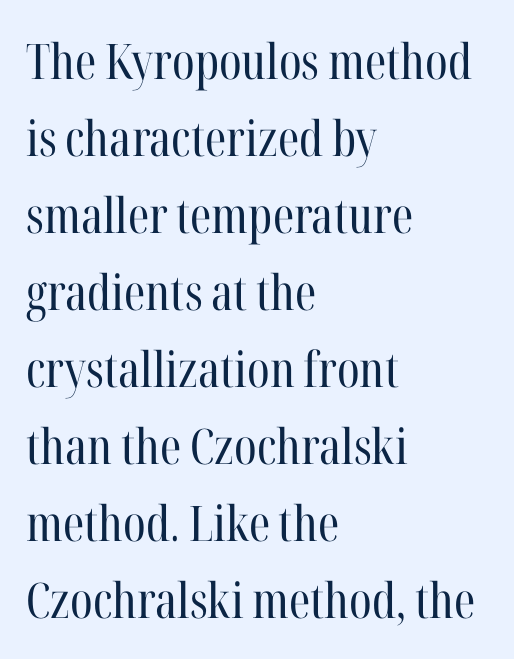
Inter-character spacing is left at the font's built-in metrics. This sample uses a serif face. Leading: standard. The letters look calm and open, with moderate or lighter stems. Looks like regular typesetting: each glyph gets only the width it needs. The specimen omits any rule beneath the text block's lines.
